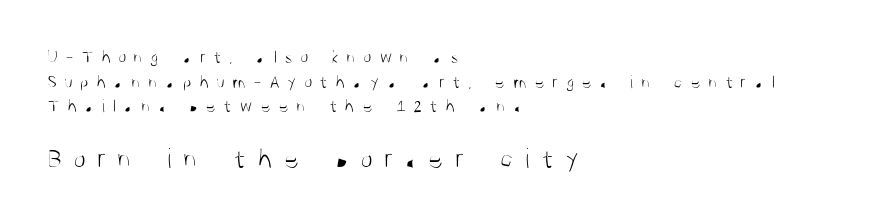
{"serif": "no", "italic": "no", "bold": "no", "weight": "light", "width": "condensed", "stroke_contrast": "medium", "x_height": "large", "monospaced": "no", "underline": "no", "align": "left", "line_spacing": "normal", "line_spacing_ratio": 1.3, "letter_spacing": "wide", "letter_spacing_em": 0.39, "larger_block": "second", "size_ratio": 1.53, "glyph_px": 29}
